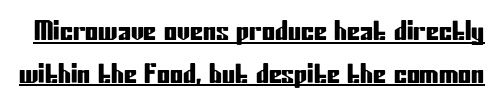
Vertical spacing — default. These lines were composed using upright roman letters. Letter spacing: default. This sample carries an underscore along the baseline area.
